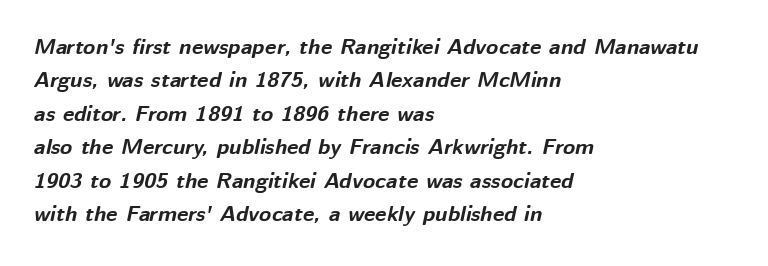
The lines sit at an ordinary, default distance from one another. The letters are bold, with thick, heavy strokes. The rag falls on the right side of this text block. Nothing unusual about the tracking: characters are spaced as the font intends. Rule under the text: the space is simply empty. The text carries the slant typical of an italic or oblique font.
